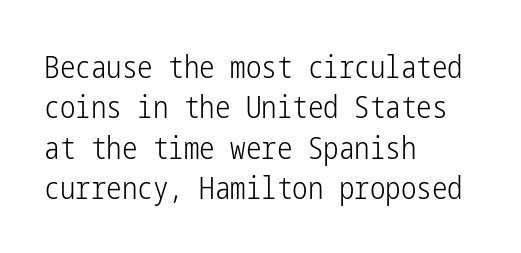
If you drew a ruler down the left edge, every line would touch it. Check the space under the baseline: it is left empty. Every character sits straight up, as roman type does. In terms of leading, this rendering sits right in the middle.
